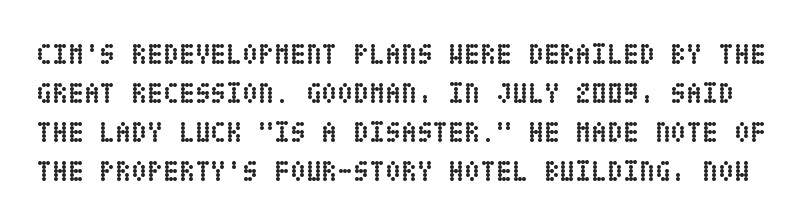
Q: Is the text bold? A: Yes.
Q: Is the text italic (slanted)? A: No, it is upright.
Q: Is the text underlined? A: No.
Q: Is the spacing between letters normal or unusually wide? A: Normal.
Q: Is the spacing between lines tight, normal or loose? A: Normal.
Q: Width (condensed, normal, or wide)? A: Condensed.
Q: Stroke contrast? A: Low.
Q: x-height? A: Large.
